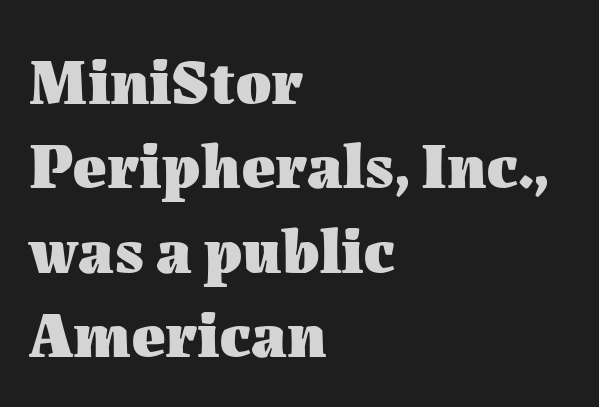
You could not count columns in this text — the font is proportionally spaced. The letters stand upright; this is a roman face. If you measured baseline to baseline, you'd find a middling distance. Reading down the block, your eye returns to a fixed left position each line. Letter spacing: default. Check the space under the baseline: it is left empty.
